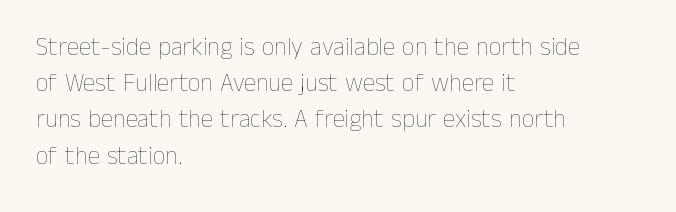
The cut favours lightness, reaching ordinary text weight at its darkest. Left-aligned paragraph, ragged on the right. There is no visible air inserted between adjacent glyphs. Has an underline been added? It has not. Upright lettering throughout. Leading matches the norm, producing a regular column.
